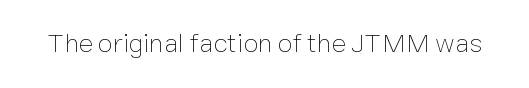
{"italic": "no", "bold": "no", "underline": "no", "letter_spacing": "normal", "letter_spacing_em": 0.0, "glyph_px": 27}
